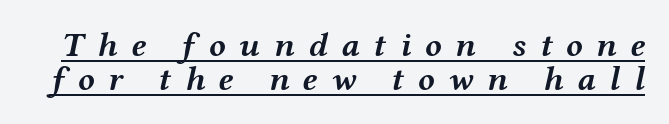
Has an underline been added? It has. This sample trades vertical openness for compactness between lines. These lines are rendered in a variable-pitch font. Is the type slanted? Yes — the strokes lean at a clear angle. Tracking here is generous; glyphs stand well apart from one another.
